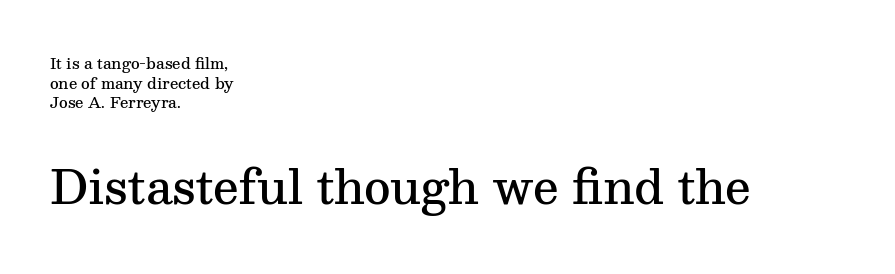
{"serif": "yes", "italic": "no", "bold": "semi", "weight": "semibold", "width": "normal", "stroke_contrast": "medium", "x_height": "medium", "monospaced": "no", "underline": "no", "align": "left", "line_spacing": "normal", "line_spacing_ratio": 1.31, "letter_spacing": "normal", "letter_spacing_em": 0.0, "larger_block": "second", "size_ratio": 3.07, "glyph_px": 46}
